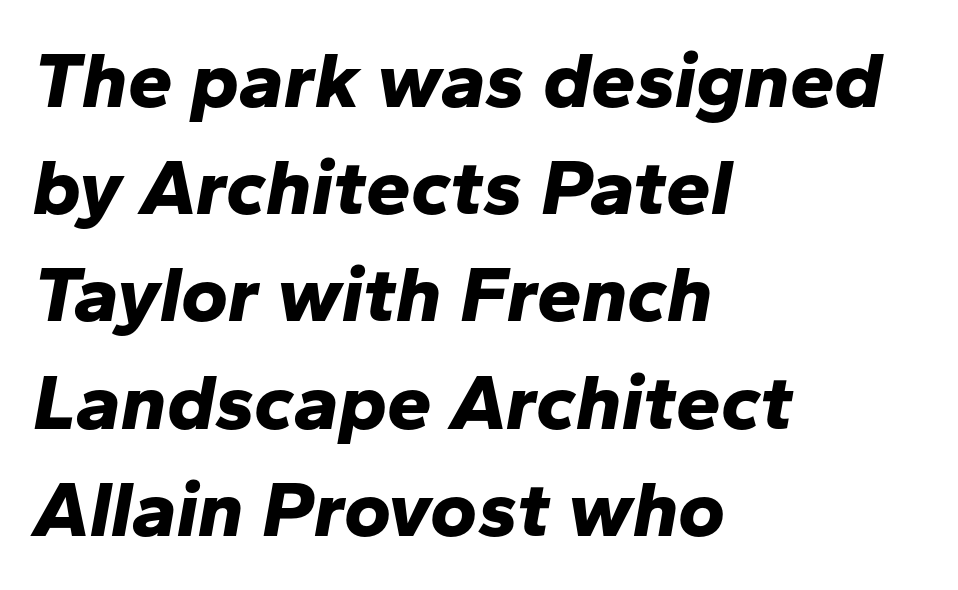
The image shows 80 px bold type, italic (leaning right); set left-aligned, normal line spacing (1.34x), normal letter spacing, not underlined; low stroke contrast and a medium x-height.
